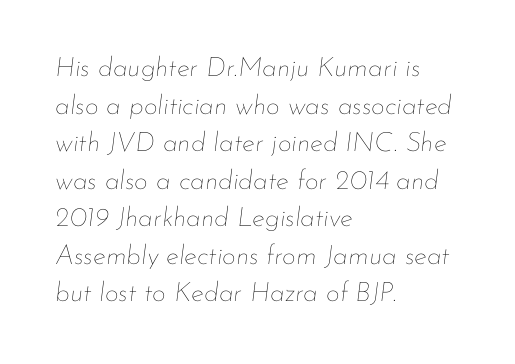
{"italic": "yes", "lean": "right", "slant_degrees": 7, "bold": "no", "underline": "no", "align": "left", "line_spacing": "normal", "line_spacing_ratio": 1.39, "letter_spacing": "normal", "letter_spacing_em": 0.0, "glyph_px": 27}
